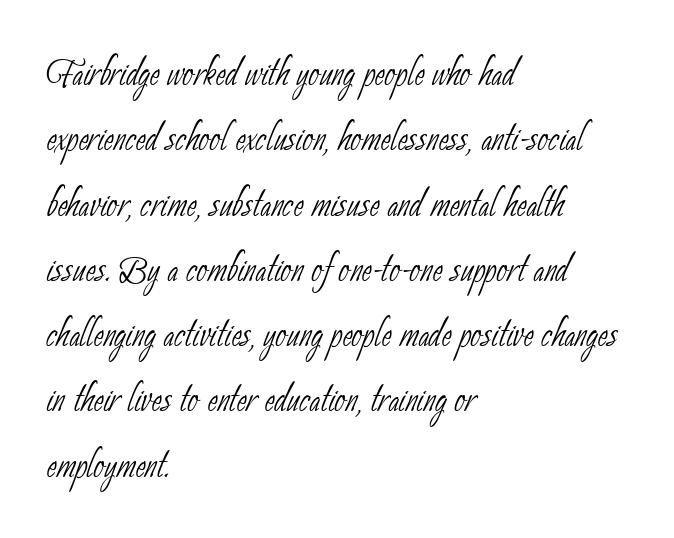
The image shows 48 px thin, condensed sans-serif type; set left-aligned, normal line spacing (1.36x), normal letter spacing, not underlined; low stroke contrast and a small x-height.
